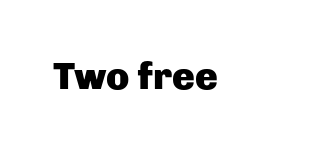
Here the designer chose a conventional face with non-uniform glyph widths. No word sits above an underline. This is roman type, the default non-slanted kind. Look at the tracking — it's just the regular setting, nothing added. Are there feet on the stems? There aren't — it's a sans. Compared with an ordinary text face, these strokes are far heavier — a full bold.
